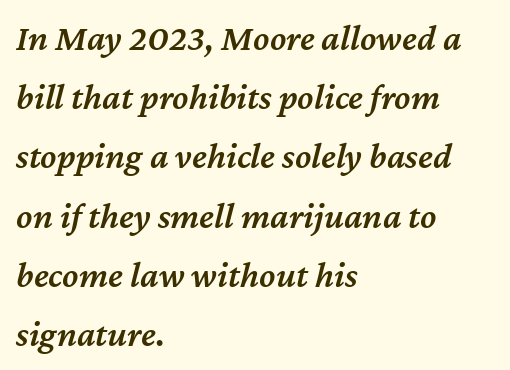
Q: Is the text bold? A: Semi-bold.
Q: Is the text italic (slanted)? A: Yes, it leans right by about 12 degrees.
Q: Is the text underlined? A: No.
Q: How is the paragraph aligned? A: Left-aligned.
Q: Is the spacing between letters normal or unusually wide? A: Normal.
Q: Is the spacing between lines tight, normal or loose? A: Normal.
Q: Width (condensed, normal, or wide)? A: Normal.
Q: Stroke contrast? A: Medium.
Q: x-height? A: Medium.
Q: Monospaced? A: No.
